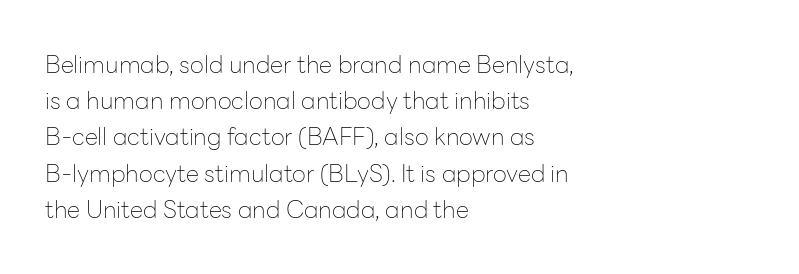
Q: Is the text bold? A: No.
Q: Is the text italic (slanted)? A: No, it is upright.
Q: Is the text underlined? A: No.
Q: How is the paragraph aligned? A: Left-aligned.
Q: Is the spacing between letters normal or unusually wide? A: Normal.
Q: Is the spacing between lines tight, normal or loose? A: Normal.
